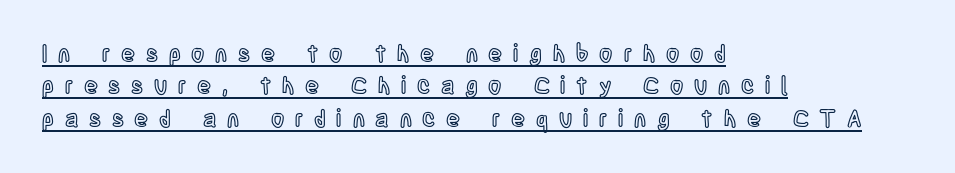
{"italic": "no", "underline": "yes", "align": "left", "line_spacing": "normal", "line_spacing_ratio": 1.41, "letter_spacing": "wide", "letter_spacing_em": 0.47, "glyph_px": 23}
